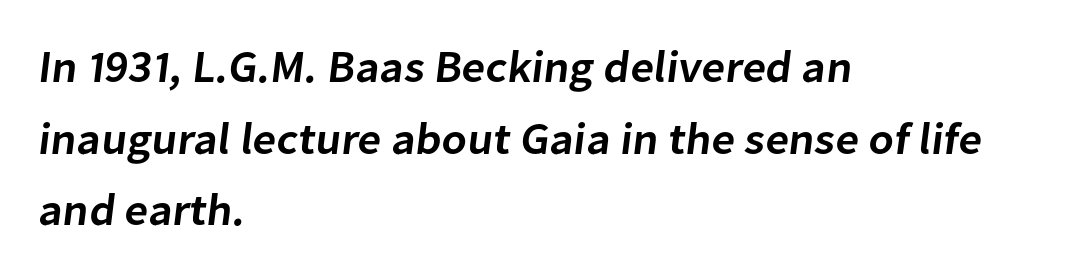
The letters are semibold — heavier than regular but short of a full bold. The passage is arranged the way most books set body copy — flush left. Leading matches the norm, producing a regular column. The rendering shows plain stroke endings on the letterforms — a sans-serif design. A bare baseline throughout the passage. Proportional: the letters do not fall into vertical columns.
